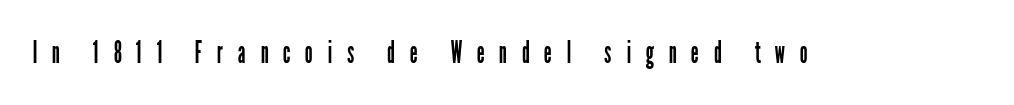
Q: Is the text bold? A: No.
Q: Is the text italic (slanted)? A: No, it is upright.
Q: Is the typeface a serif or a sans-serif typeface? A: Sans-serif.
Q: Is the text underlined? A: No.
Q: Is the spacing between letters normal or unusually wide? A: Unusually wide.
Q: Width (condensed, normal, or wide)? A: Condensed.
Q: Stroke contrast? A: Low.
Q: x-height? A: Medium.
Q: Monospaced? A: No.
